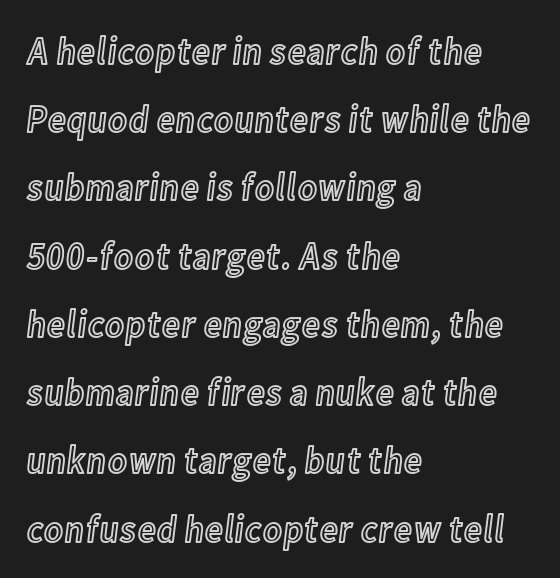
{"width": "condensed", "x_height": "medium", "monospaced": "no", "underline": "no", "align": "left", "line_spacing_ratio": 1.75, "letter_spacing": "normal", "letter_spacing_em": 0.0, "glyph_px": 39}
